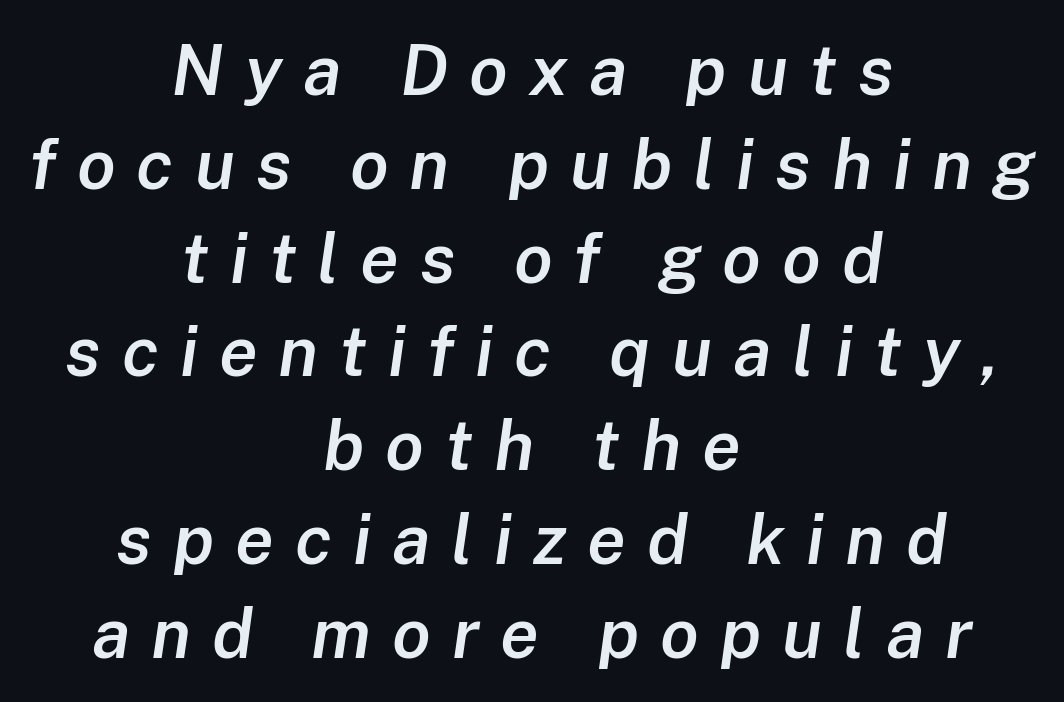
The image shows 70 px semibold type, italic (leaning right); set centered, normal line spacing (1.34x), unusually wide letter spacing (+0.3 em), not underlined; low stroke contrast and a medium x-height.
